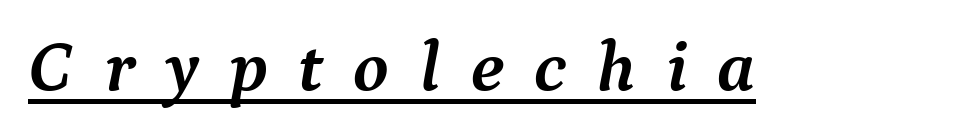
{"serif": "yes", "italic": "yes", "lean": "right", "slant_degrees": 9, "bold": "yes", "weight": "semibold", "width": "normal", "stroke_contrast": "medium", "x_height": "medium", "monospaced": "no", "underline": "yes", "letter_spacing": "wide", "letter_spacing_em": 0.42, "glyph_px": 72}
